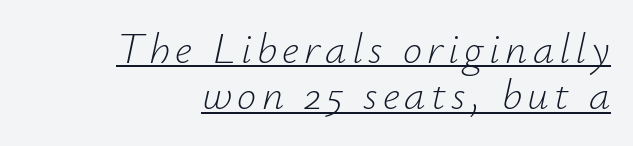
{"italic": "yes", "lean": "right", "slant_degrees": 12, "bold": "no", "weight": "light", "width": "normal", "stroke_contrast": "low", "x_height": "small", "monospaced": "no", "underline": "yes", "align": "right", "line_spacing": "tight", "line_spacing_ratio": 1.08, "glyph_px": 43}
